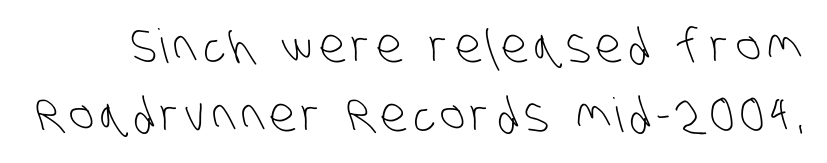
The letters advance in unequal steps, a hallmark of proportional type. Honestly, the row spacing looks completely unremarkable. The characters are drawn with everyday or finer stroke widths. Lines of text with bare space underneath. Each letter's strokes conclude bluntly, with no projecting serifs.
